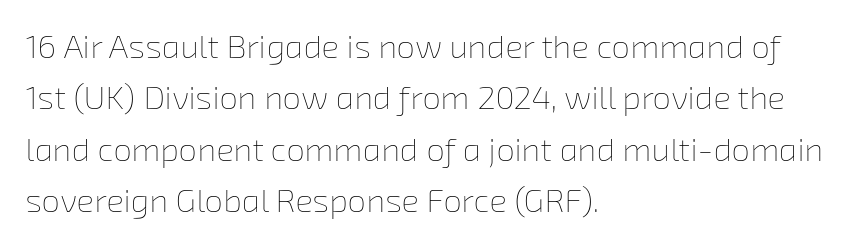
Q: Is the text bold? A: No.
Q: Is the text underlined? A: No.
Q: How is the paragraph aligned? A: Left-aligned.
Q: Is the spacing between letters normal or unusually wide? A: Normal.
Q: Is the spacing between lines tight, normal or loose? A: Normal.
Q: Width (condensed, normal, or wide)? A: Normal.
Q: Stroke contrast? A: Low.
Q: x-height? A: Medium.
Q: Monospaced? A: No.
